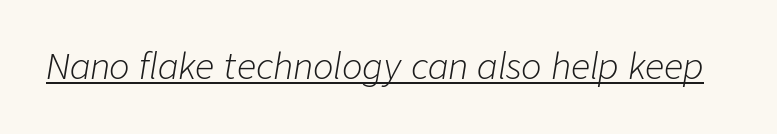
The letterforms sit at book weight or below. A rule runs beneath these lines of type. Note the varied advance widths — an 'i' is clearly narrower than an 'm'. Tall strokes in this sample are angled rather than plumb. The letters sit at their default tracking, neither squeezed nor spread.
